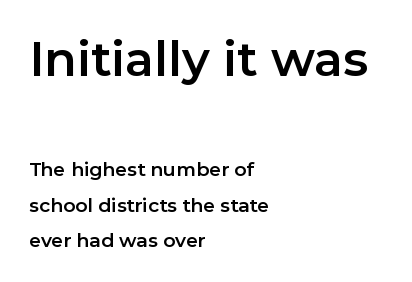
{"serif": "no", "italic": "no", "width": "normal", "stroke_contrast": "low", "x_height": "medium", "monospaced": "no", "underline": "no", "align": "left", "line_spacing_ratio": 1.87, "letter_spacing": "normal", "letter_spacing_em": 0.0, "larger_block": "first", "size_ratio": 2.53, "glyph_px": 48}
